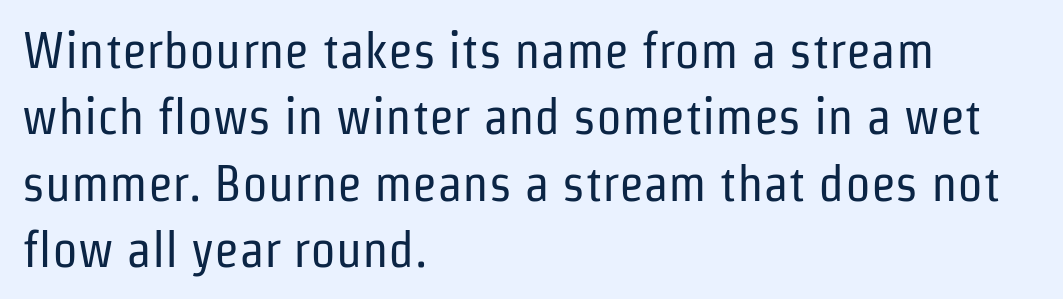
{"serif": "no", "italic": "no", "bold": "no", "weight": "regular", "width": "condensed", "stroke_contrast": "low", "x_height": "medium", "monospaced": "no", "underline": "no", "align": "left", "line_spacing": "normal", "line_spacing_ratio": 1.3, "letter_spacing": "normal", "letter_spacing_em": 0.0, "glyph_px": 51}
